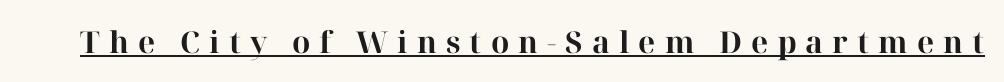
The image shows 30 px bold serif type, upright; set unusually wide letter spacing (+0.3 em), underlined; high stroke contrast and a medium x-height.
